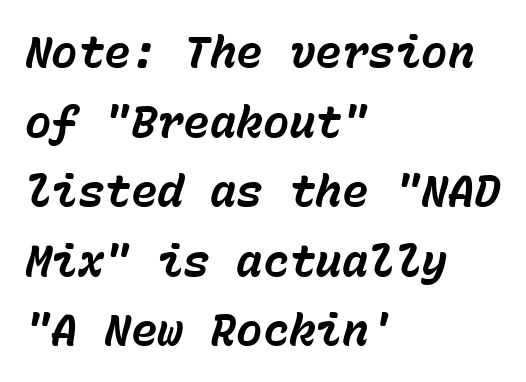
The image shows 44 px bold type, italic (leaning right), monospaced; set left-aligned, normal line spacing (1.58x), normal letter spacing, not underlined; low stroke contrast and a medium x-height.
